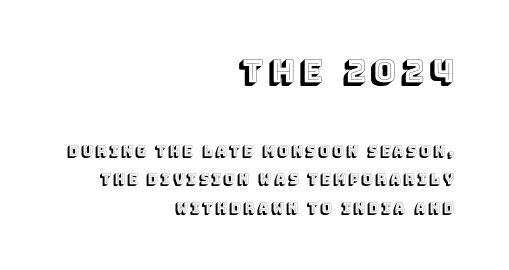
{"italic": "no", "width": "normal", "x_height": "large", "monospaced": "no", "underline": "no", "align": "right", "line_spacing": "loose", "line_spacing_ratio": 2.03, "larger_block": "first", "size_ratio": 2.21, "glyph_px": 31}
